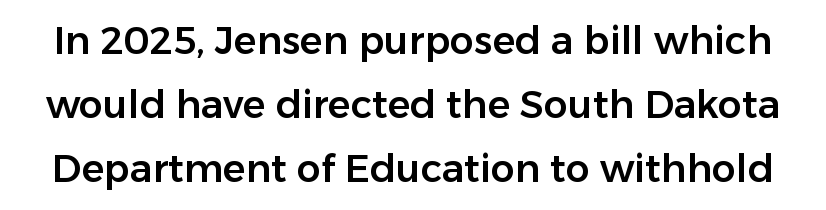
The image shows 38 px sans-serif type, upright; set normal line spacing (1.69x), normal letter spacing, not underlined; low stroke contrast and a medium x-height.
